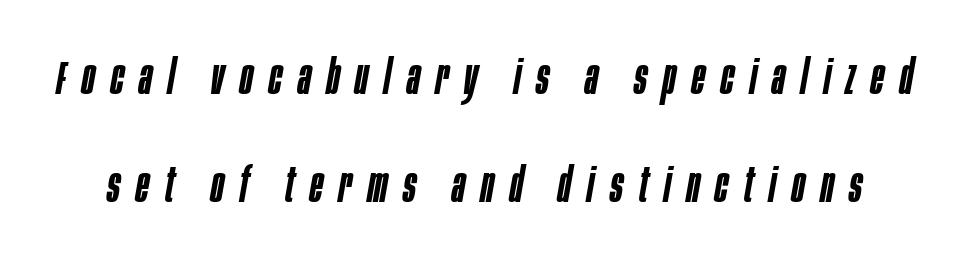
Q: Is the text bold? A: Semi-bold.
Q: Is the text italic (slanted)? A: Yes, it leans right by about 10 degrees.
Q: Is the text underlined? A: No.
Q: Is the spacing between letters normal or unusually wide? A: Unusually wide.
Q: Is the spacing between lines tight, normal or loose? A: Loose.
Q: Width (condensed, normal, or wide)? A: Condensed.
Q: Stroke contrast? A: Low.
Q: x-height? A: Large.
Q: Monospaced? A: No.
